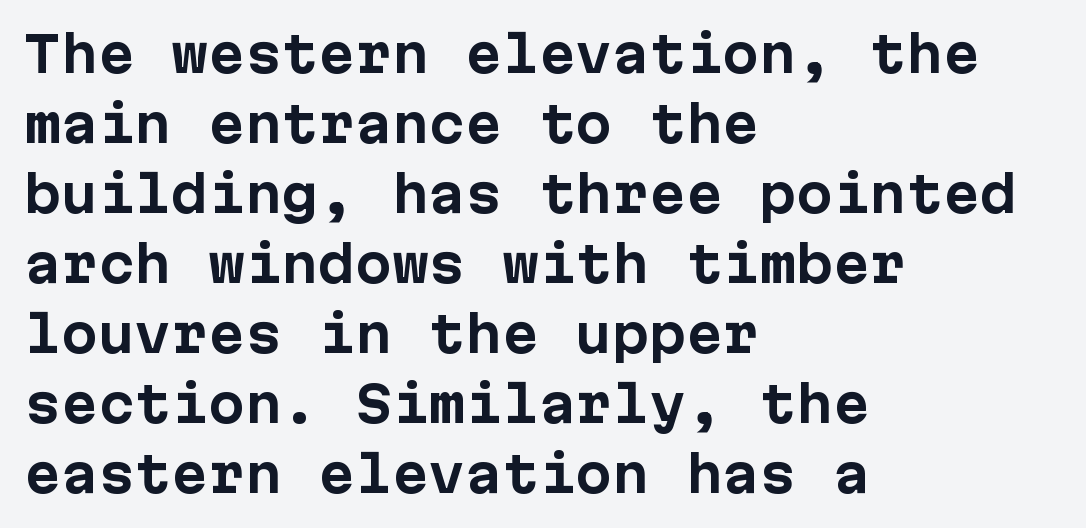
{"serif": "no", "italic": "no", "bold": "yes", "weight": "bold", "width": "normal", "stroke_contrast": "low", "x_height": "medium", "monospaced": "yes", "underline": "no", "align": "left", "line_spacing": "normal", "line_spacing_ratio": 1.43, "letter_spacing": "normal", "letter_spacing_em": 0.0, "glyph_px": 49}
